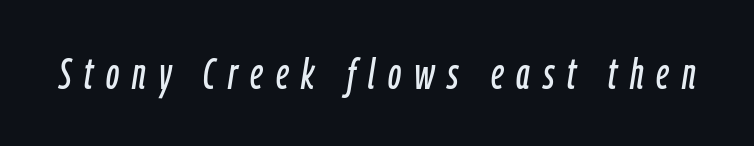
Q: Is the text italic (slanted)? A: Yes, it leans right by about 9 degrees.
Q: Is the text underlined? A: No.
Q: Is the spacing between letters normal or unusually wide? A: Unusually wide.
Q: Width (condensed, normal, or wide)? A: Condensed.
Q: Stroke contrast? A: Low.
Q: x-height? A: Medium.
Q: Monospaced? A: No.
